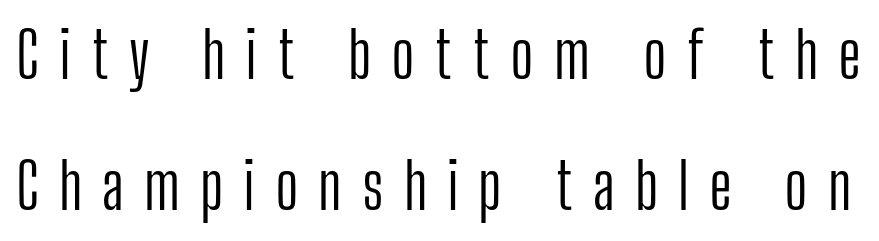
The image shows 64 px light, condensed sans-serif type, upright; set loose line spacing (2.05x), unusually wide letter spacing (+0.31 em), not underlined; low stroke contrast and a medium x-height.
